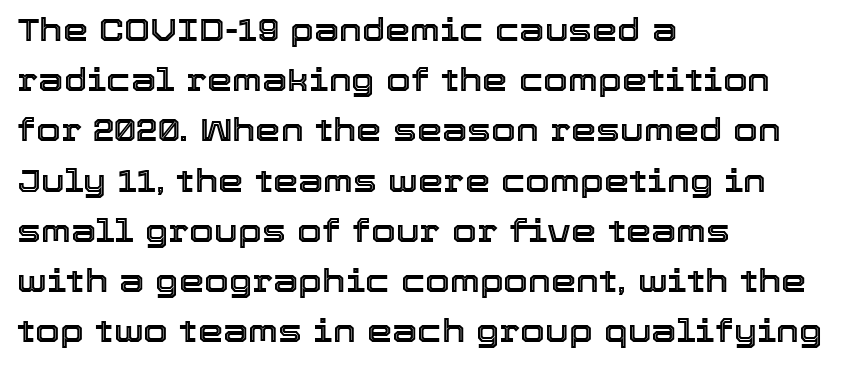
Q: Is the text italic (slanted)? A: No, it is upright.
Q: Is the text underlined? A: No.
Q: How is the paragraph aligned? A: Left-aligned.
Q: Is the spacing between letters normal or unusually wide? A: Normal.
Q: Is the spacing between lines tight, normal or loose? A: Normal.
Q: Width (condensed, normal, or wide)? A: Normal.
Q: x-height? A: Medium.
Q: Monospaced? A: No.
